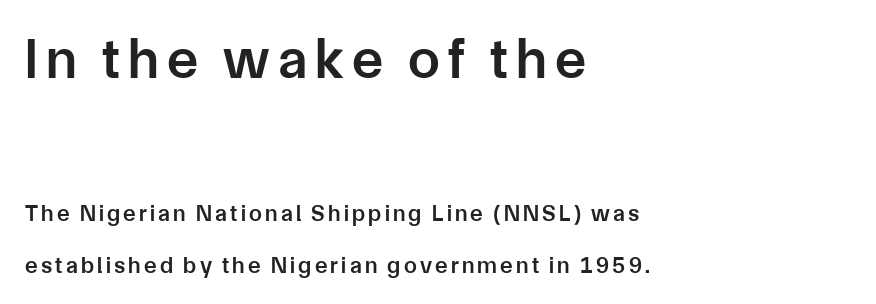
{"serif": "no", "italic": "no", "bold": "semi", "weight": "semibold", "width": "normal", "stroke_contrast": "low", "x_height": "medium", "monospaced": "no", "underline": "no", "align": "left", "line_spacing": "loose", "line_spacing_ratio": 2.25, "larger_block": "first", "size_ratio": 2.48, "glyph_px": 57}
